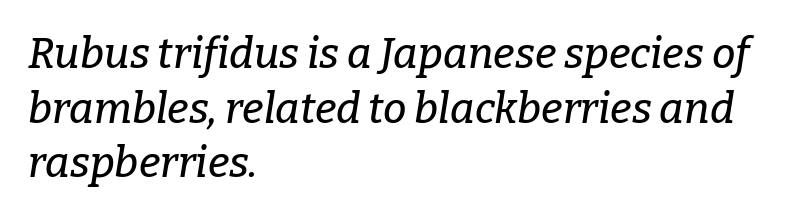
The image shows 42 px serif type, italic (leaning right); set left-aligned, normal line spacing (1.3x), normal letter spacing, not underlined; low stroke contrast and a medium x-height.
